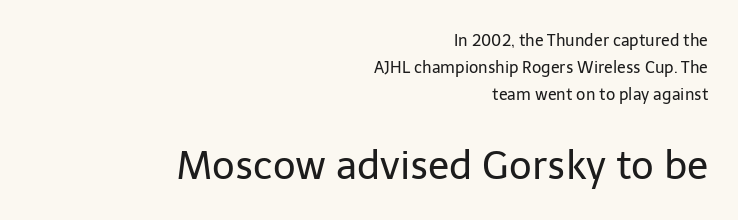
These lines were composed using upright roman letters. Underline: absent. In terms of letterspacing, this is plain default setting. Stems and bowls with no extra thickness — not bold. Each line ends at the same right margin while the left side varies. You can tell from the bare stems that sans-serif type was used.
